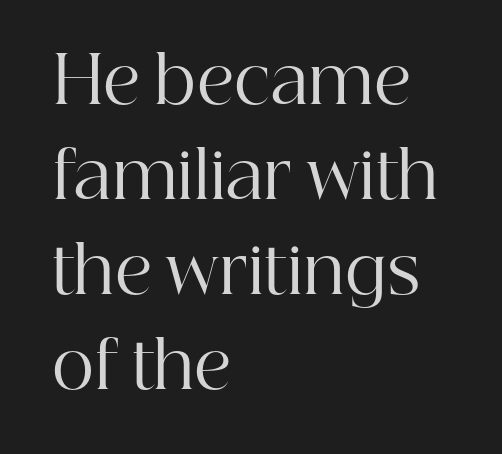
The image shows 65 px regular-weight serif type, upright; set left-aligned, normal line spacing (1.46x), normal letter spacing, not underlined; high stroke contrast and a medium x-height.
